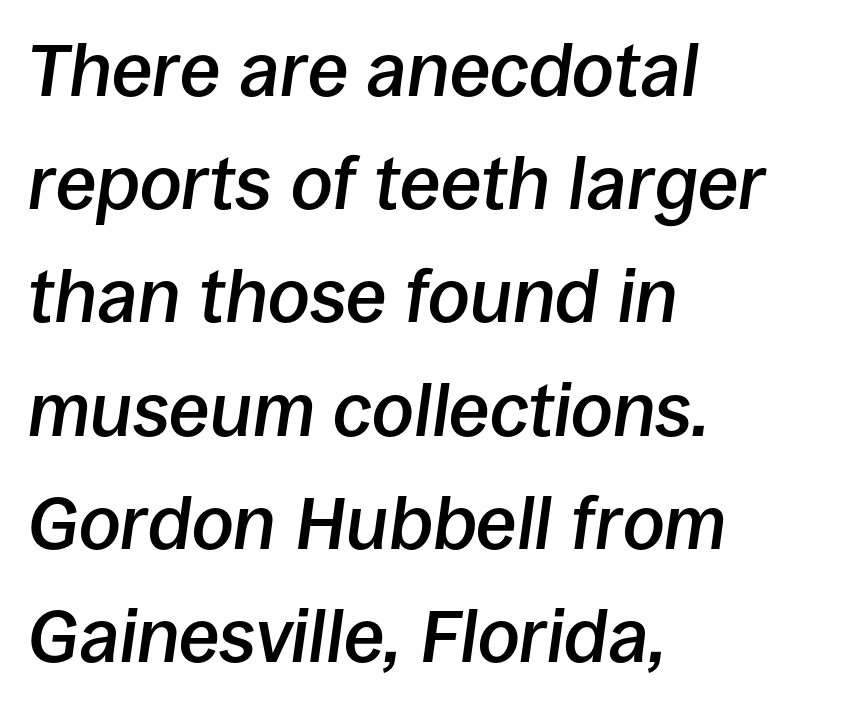
Heft: intermediate — a semibold. A normal amount of white space separates one row of letters from the next. Emphasis-style slanted type is in use. Rule under the text: the space is simply empty. Horizontally, the lines are justified to the leading edge only. Proportional: the letters do not fall into vertical columns.
